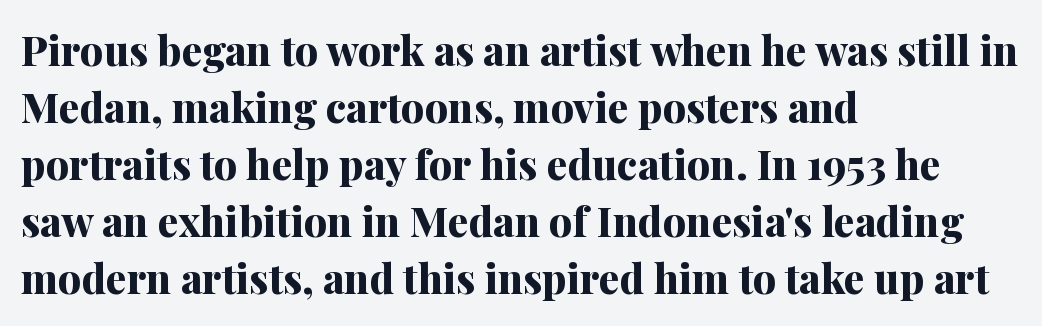
The image shows 41 px bold serif type, upright; set left-aligned, normal line spacing (1.39x), normal letter spacing, not underlined; medium stroke contrast and a medium x-height.
